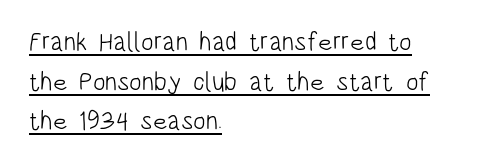
{"italic": "no", "bold": "no", "underline": "yes", "align": "left", "line_spacing": "normal", "line_spacing_ratio": 1.52, "letter_spacing": "normal", "letter_spacing_em": 0.0, "glyph_px": 26}
